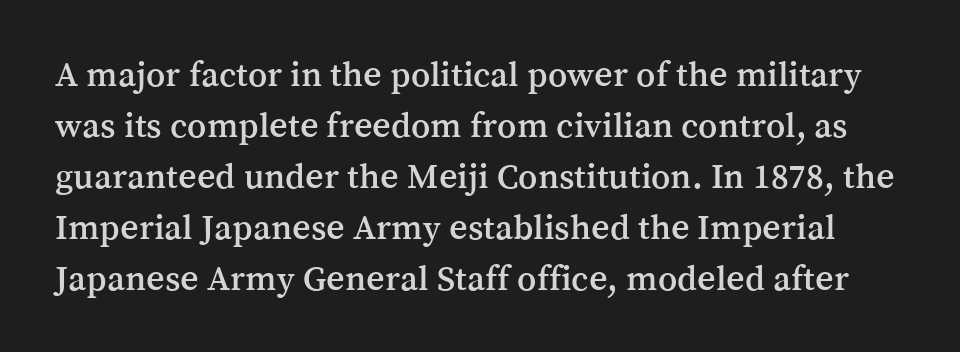
One glance says typical: line gaps are just what's usual. Serifs: yes, visible at the terminals of the letterforms. Here the designer chose a conventional face with non-uniform glyph widths. There is no visible air inserted between adjacent glyphs. Does the lettering tilt? It doesn't — this is upright. Underlining? Definitely not there.
